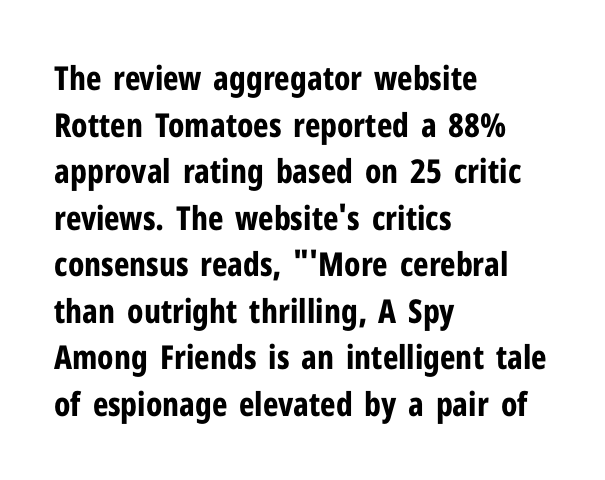
Every row of glyphs begins at an identical x-position on the left. Do the characters align in a grid? No, the font is proportional. Typographic density is high because the face is bold. Designer's note — italics off, roman on. This sample uses a sans-serif face. The gap between lines stays unmarked.
